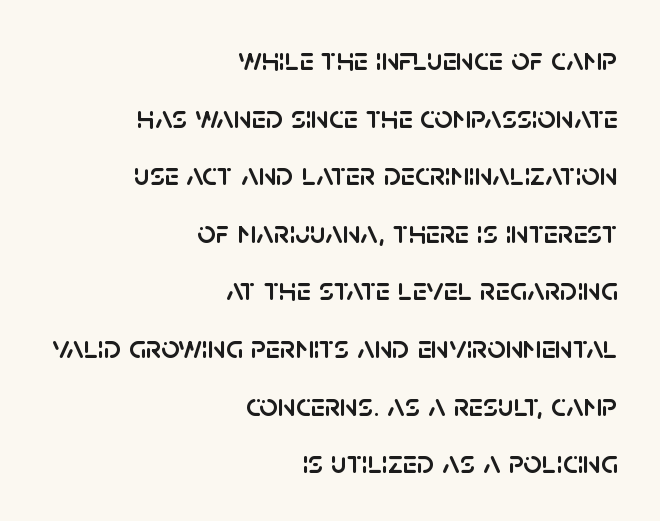
{"serif": "no", "italic": "no", "width": "normal", "stroke_contrast": "low", "x_height": "large", "monospaced": "no", "underline": "no", "align": "right", "line_spacing_ratio": 1.8, "letter_spacing": "normal", "letter_spacing_em": 0.0, "glyph_px": 32}
